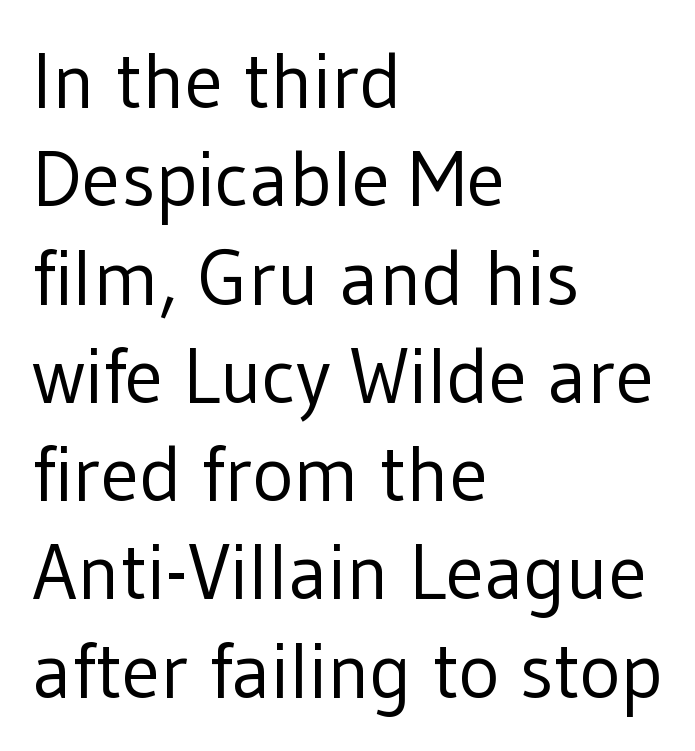
Examine the stroke ends and you'll find no serifs. Spacing verdict: proportional, widths tailored to each character. The specimen reads as upright at a glance. Words appear dense and cohesive because spacing is normal.
